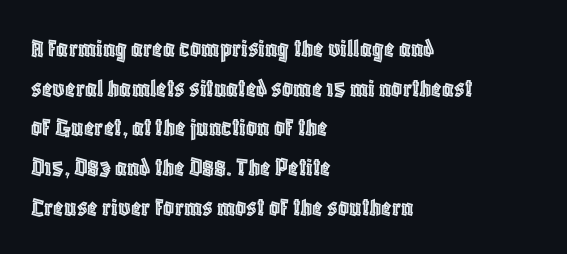
Q: Is the text italic (slanted)? A: No, it is upright.
Q: Is the text underlined? A: No.
Q: How is the paragraph aligned? A: Left-aligned.
Q: Is the spacing between letters normal or unusually wide? A: Normal.
Q: Is the spacing between lines tight, normal or loose? A: Normal.
